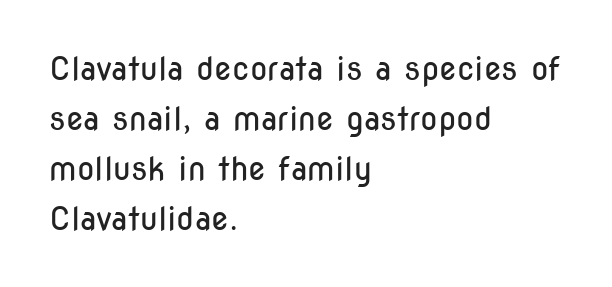
{"serif": "no", "italic": "no", "bold": "no", "weight": "regular", "width": "condensed", "stroke_contrast": "low", "x_height": "medium", "monospaced": "no", "underline": "no", "align": "left", "line_spacing": "normal", "line_spacing_ratio": 1.56, "letter_spacing": "normal", "letter_spacing_em": 0.0, "glyph_px": 32}
